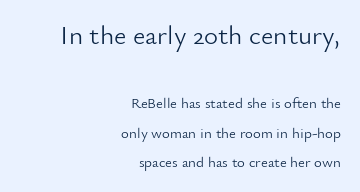
The image shows 27 px text type, upright; set right-aligned, loose line spacing (1.98x), normal letter spacing, not underlined; the first (top) block is 1.8x larger.
